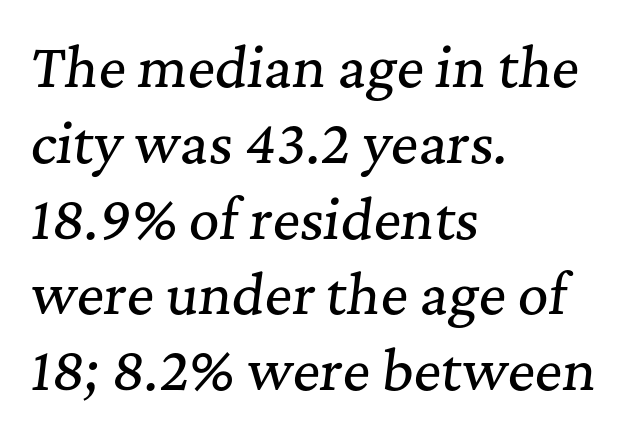
Q: Is the text italic (slanted)? A: Yes, it leans right by about 7 degrees.
Q: Is the typeface a serif or a sans-serif typeface? A: Serif.
Q: Is the text underlined? A: No.
Q: How is the paragraph aligned? A: Left-aligned.
Q: Is the spacing between letters normal or unusually wide? A: Normal.
Q: Is the spacing between lines tight, normal or loose? A: Normal.
Q: Width (condensed, normal, or wide)? A: Normal.
Q: Stroke contrast? A: Medium.
Q: x-height? A: Medium.
Q: Monospaced? A: No.
